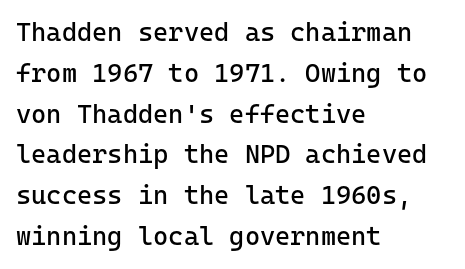
The image shows 26 px text type, upright; set left-aligned, normal line spacing (1.57x), normal letter spacing, not underlined.
